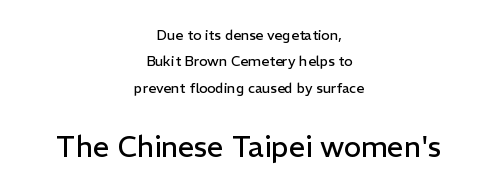
Q: Is the text bold? A: No.
Q: Is the text italic (slanted)? A: No, it is upright.
Q: Is the typeface a serif or a sans-serif typeface? A: Sans-serif.
Q: Is the text underlined? A: No.
Q: How is the paragraph aligned? A: Centered.
Q: Is the spacing between letters normal or unusually wide? A: Normal.
Q: Which block of text is set in a larger size, the first (top) or the second (bottom)? A: The second (bottom) one.
Q: Width (condensed, normal, or wide)? A: Normal.
Q: Stroke contrast? A: Low.
Q: x-height? A: Medium.
Q: Monospaced? A: No.
